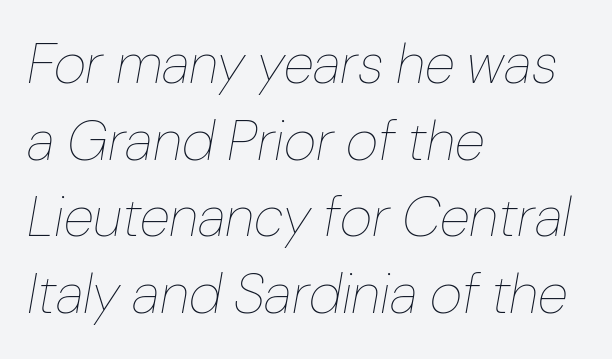
The image shows 56 px thin type, italic (leaning right); set left-aligned, normal line spacing (1.37x), normal letter spacing, not underlined; low stroke contrast and a medium x-height.
